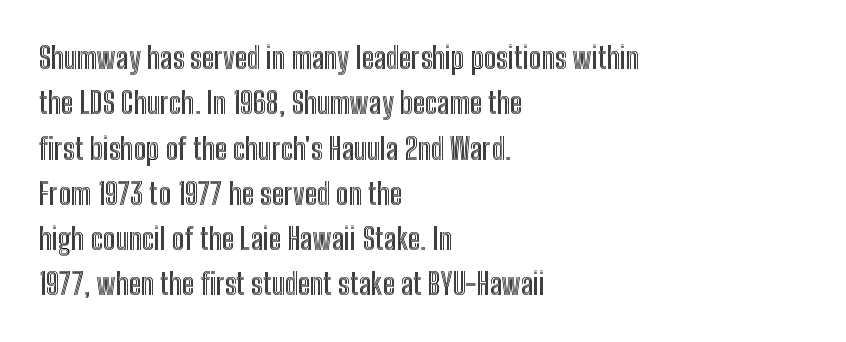
{"italic": "no", "width": "condensed", "x_height": "medium", "monospaced": "no", "underline": "no", "align": "left", "line_spacing": "normal", "line_spacing_ratio": 1.51, "letter_spacing": "normal", "letter_spacing_em": 0.0, "glyph_px": 30}
